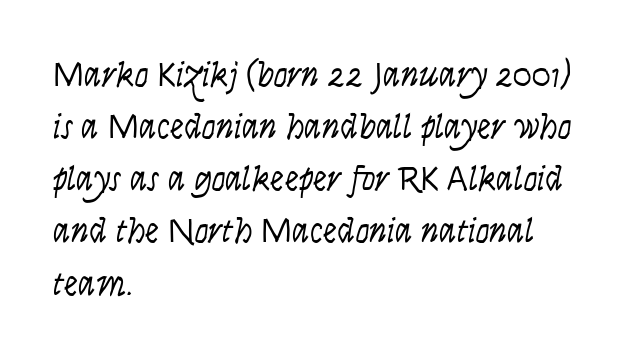
Q: Is the text bold? A: No.
Q: Is the text italic (slanted)? A: Yes, it leans right by about 9 degrees.
Q: Is the text underlined? A: No.
Q: How is the paragraph aligned? A: Left-aligned.
Q: Is the spacing between letters normal or unusually wide? A: Normal.
Q: Is the spacing between lines tight, normal or loose? A: Normal.
Q: Width (condensed, normal, or wide)? A: Condensed.
Q: Stroke contrast? A: Low.
Q: x-height? A: Large.
Q: Monospaced? A: No.
